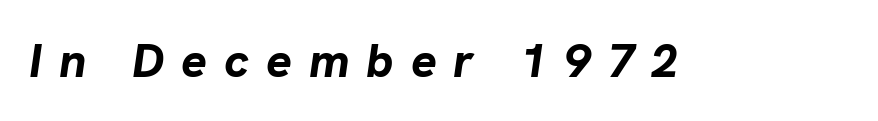
The image shows 48 px bold type, italic (leaning right); set unusually wide letter spacing (+0.35 em), not underlined; low stroke contrast and a medium x-height.
